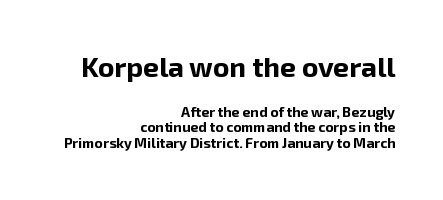
Character size in the leading block exceeds that of the trailing block. The glyphs have the mass of a bold cut. The letters stand straight up with perfectly vertical stems. Character widths vary here, with narrow letters taking less room than wide ones. Any mark beneath the type? The region is blank. Honestly, the rows look squashed on top of each other.
